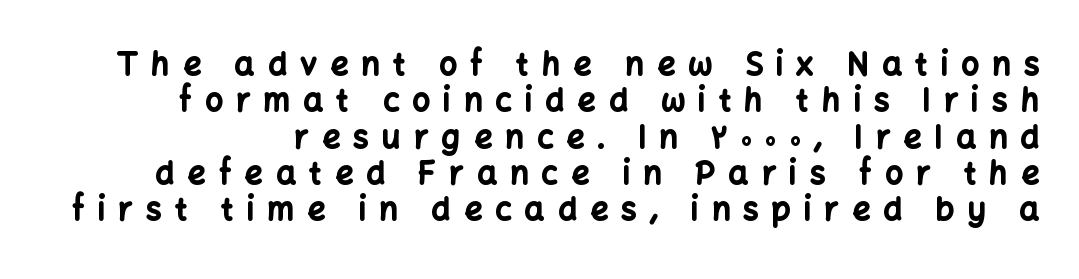
Q: Is the text bold? A: Yes.
Q: Is the text italic (slanted)? A: No, it is upright.
Q: Is the typeface a serif or a sans-serif typeface? A: Sans-serif.
Q: Is the text underlined? A: No.
Q: Is the spacing between letters normal or unusually wide? A: Unusually wide.
Q: Width (condensed, normal, or wide)? A: Normal.
Q: Stroke contrast? A: Low.
Q: x-height? A: Medium.
Q: Monospaced? A: No.
